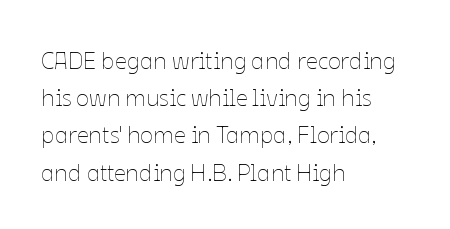
The image shows 24 px text type, upright; set left-aligned, normal line spacing (1.55x), normal letter spacing, not underlined.
